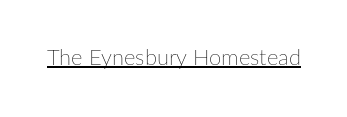
Does a line run under the words? Yes, clearly. Each word holds together tightly as a unit, with standard inter-letter gaps. When letters stand straight like this, we call the style roman or upright. Compared with a typical body face, this is equally light or lighter still.
